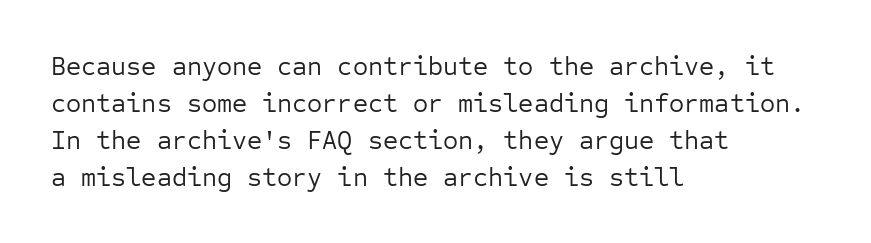
{"italic": "no", "bold": "no", "underline": "no", "align": "left", "line_spacing": "normal", "line_spacing_ratio": 1.42, "letter_spacing": "normal", "letter_spacing_em": 0.0, "glyph_px": 26}
